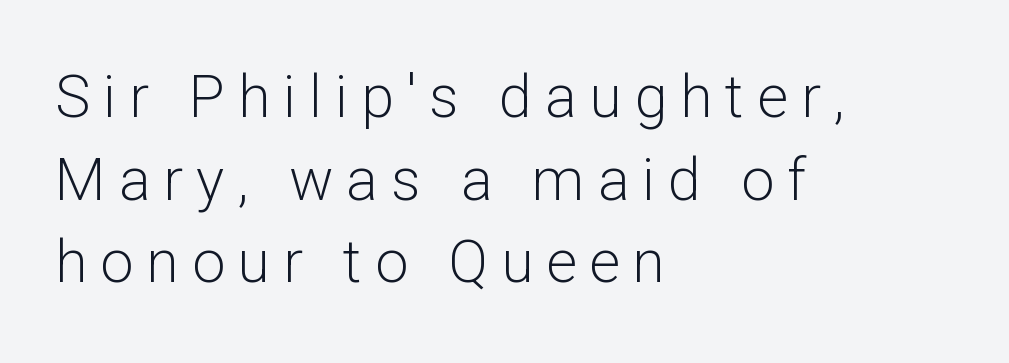
{"serif": "no", "italic": "no", "bold": "no", "weight": "light", "width": "normal", "stroke_contrast": "low", "x_height": "medium", "monospaced": "no", "underline": "no", "align": "left", "line_spacing": "normal", "line_spacing_ratio": 1.4, "letter_spacing": "wide", "letter_spacing_em": 0.22, "glyph_px": 59}
